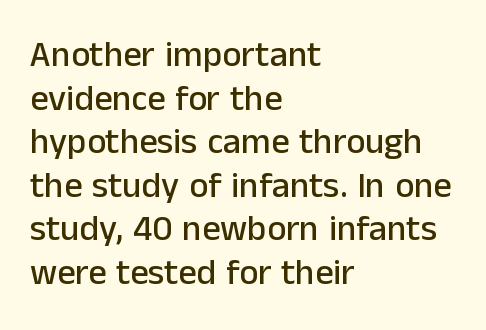
{"serif": "no", "italic": "no", "width": "normal", "stroke_contrast": "low", "x_height": "medium", "monospaced": "no", "underline": "no", "align": "left", "line_spacing_ratio": 1.21, "letter_spacing": "normal", "letter_spacing_em": 0.0, "glyph_px": 36}
